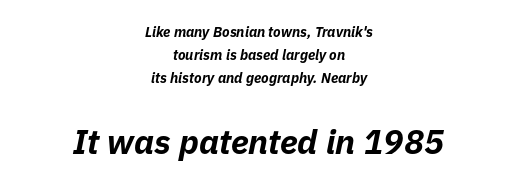
{"italic": "yes", "lean": "right", "slant_degrees": 11, "bold": "yes", "weight": "bold", "width": "normal", "stroke_contrast": "low", "x_height": "medium", "monospaced": "no", "underline": "no", "align": "center", "line_spacing": "normal", "line_spacing_ratio": 1.66, "letter_spacing": "normal", "letter_spacing_em": 0.0, "larger_block": "second", "size_ratio": 2.43, "glyph_px": 34}
